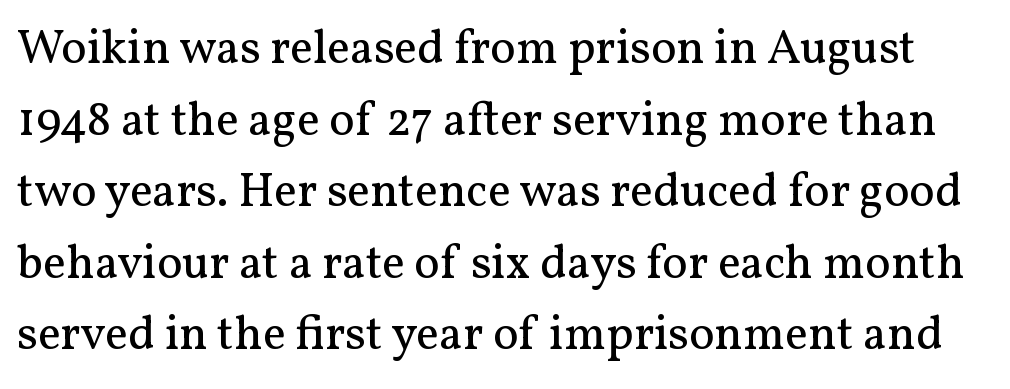
Q: Is the text bold? A: No.
Q: Is the text italic (slanted)? A: No, it is upright.
Q: Is the typeface a serif or a sans-serif typeface? A: Serif.
Q: Is the text underlined? A: No.
Q: Is the spacing between letters normal or unusually wide? A: Normal.
Q: Is the spacing between lines tight, normal or loose? A: Normal.
Q: Width (condensed, normal, or wide)? A: Normal.
Q: Stroke contrast? A: Medium.
Q: x-height? A: Medium.
Q: Monospaced? A: No.
